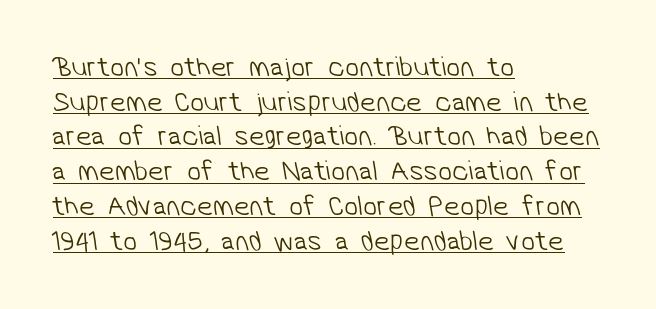
{"serif": "no", "bold": "no", "weight": "light", "width": "normal", "stroke_contrast": "low", "x_height": "medium", "monospaced": "no", "underline": "yes", "align": "left", "line_spacing_ratio": 1.24, "letter_spacing": "normal", "letter_spacing_em": 0.0, "glyph_px": 28}
